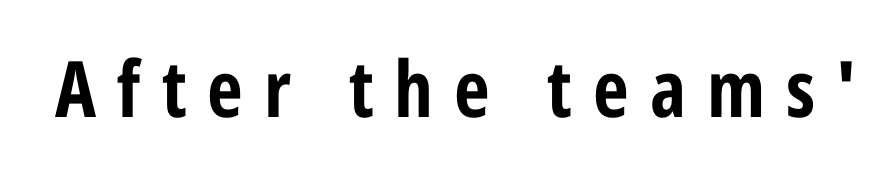
{"serif": "no", "italic": "no", "bold": "yes", "weight": "bold", "width": "condensed", "stroke_contrast": "low", "x_height": "medium", "monospaced": "no", "underline": "no", "letter_spacing": "wide", "letter_spacing_em": 0.27, "glyph_px": 78}
